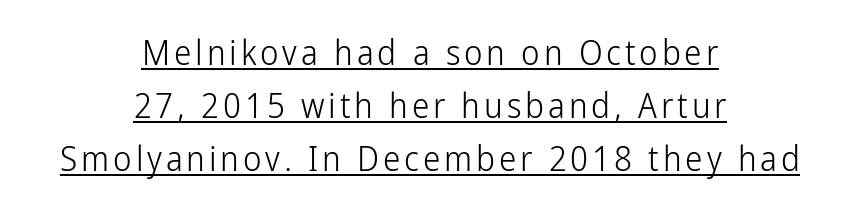
Q: Is the text bold? A: No.
Q: Is the text italic (slanted)? A: No, it is upright.
Q: Is the typeface a serif or a sans-serif typeface? A: Sans-serif.
Q: Is the text underlined? A: Yes.
Q: How is the paragraph aligned? A: Centered.
Q: Is the spacing between lines tight, normal or loose? A: Normal.
Q: Width (condensed, normal, or wide)? A: Condensed.
Q: Stroke contrast? A: Low.
Q: x-height? A: Medium.
Q: Monospaced? A: No.
